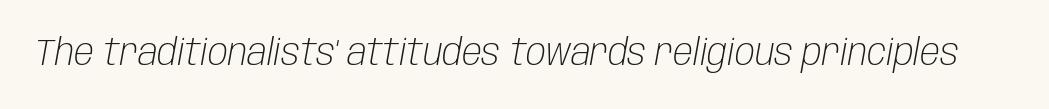
Q: Is the text bold? A: No.
Q: Is the text italic (slanted)? A: Yes, it leans right by about 10 degrees.
Q: Is the text underlined? A: No.
Q: Is the spacing between letters normal or unusually wide? A: Normal.
Q: Width (condensed, normal, or wide)? A: Condensed.
Q: Stroke contrast? A: Low.
Q: x-height? A: Large.
Q: Monospaced? A: No.
